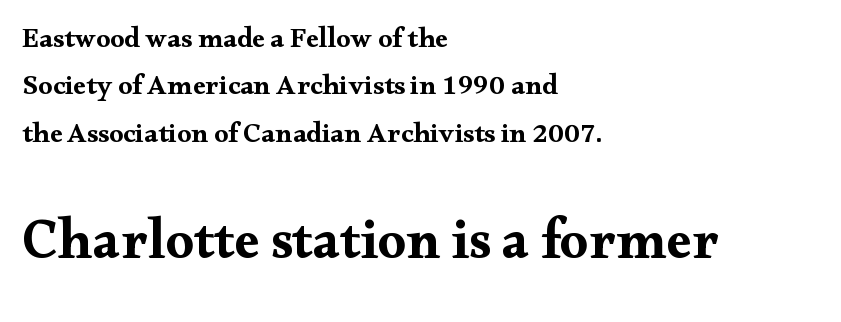
Compared with typical paragraphs, the rows here are spaced about the same. Typographically, this falls in the serif category. Characters remain perfectly vertical along every line. This layout puts the modest block above and the oversized block below. As a designer I'd log this as weight 700, bold.
